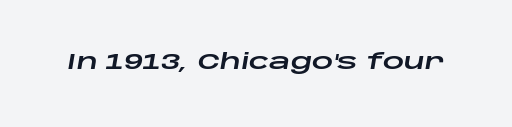
Lines of text with bare space underneath. Would a proofreader flag this as italicized? Yes. The rendering keeps characters at their native spacing.
